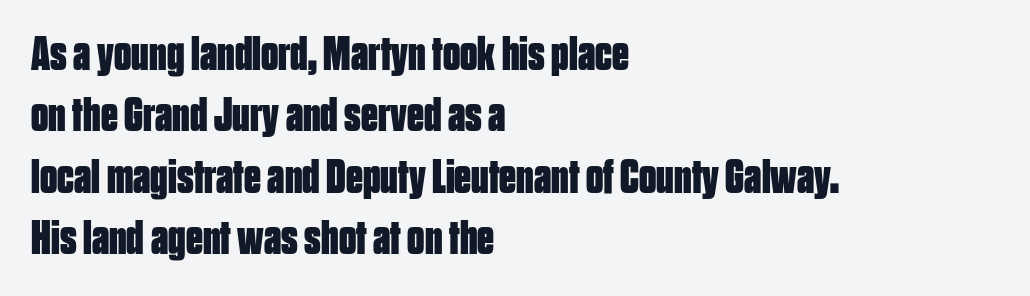
{"serif": "no", "italic": "no", "bold": "yes", "weight": "bold", "width": "condensed", "stroke_contrast": "low", "x_height": "large", "monospaced": "no", "underline": "no", "align": "left", "line_spacing": "normal", "line_spacing_ratio": 1.28, "letter_spacing": "normal", "letter_spacing_em": 0.0, "glyph_px": 48}
